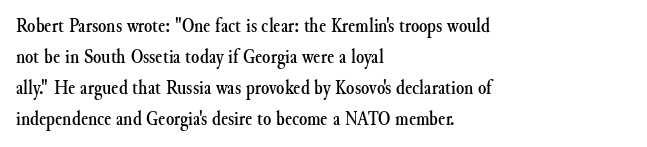
Q: Is the text italic (slanted)? A: No, it is upright.
Q: Is the text underlined? A: No.
Q: How is the paragraph aligned? A: Left-aligned.
Q: Is the spacing between letters normal or unusually wide? A: Normal.
Q: Is the spacing between lines tight, normal or loose? A: Normal.
